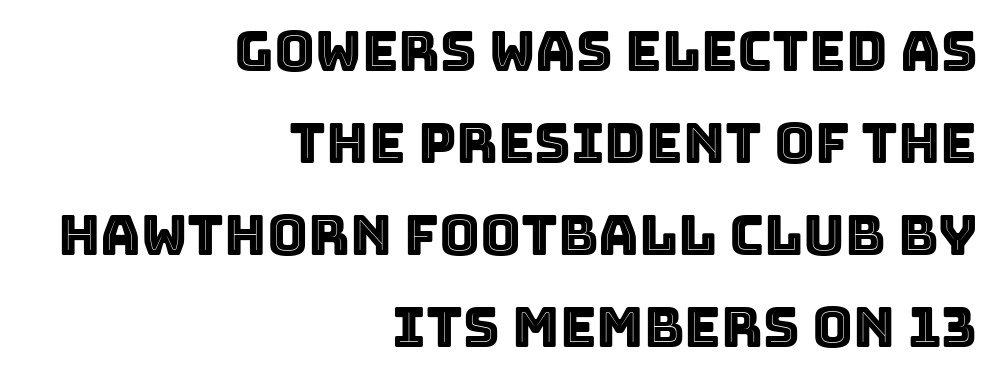
The image shows 56 px text type, upright; set right-aligned, normal line spacing (1.64x), normal letter spacing, not underlined; a large x-height.
